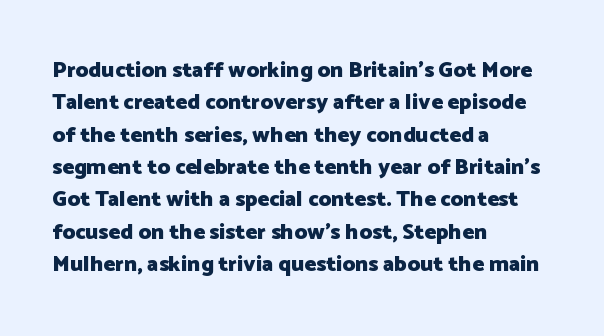
{"italic": "no", "bold": "yes", "underline": "no", "align": "left", "line_spacing": "normal", "line_spacing_ratio": 1.47, "letter_spacing": "normal", "letter_spacing_em": 0.0, "glyph_px": 22}
